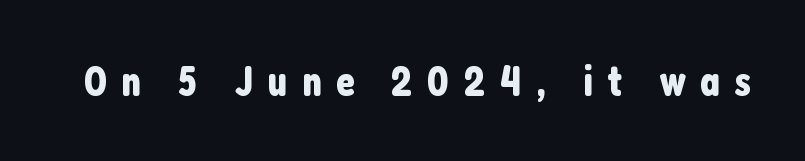
Glyph-to-glyph distance is far greater than everyday printed text. This is roman type, the default non-slanted kind. You can tell from the bare stems that sans-serif type was used. A typesetter would call this proportional, since set widths differ per character.
